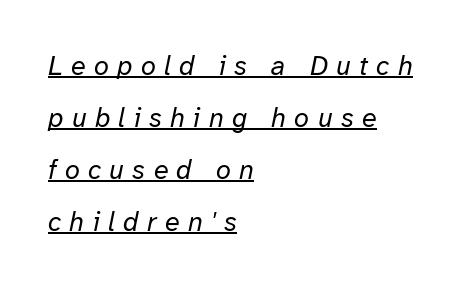
{"italic": "yes", "lean": "right", "slant_degrees": 12, "bold": "no", "underline": "yes", "align": "left", "line_spacing": "loose", "line_spacing_ratio": 1.92, "letter_spacing": "wide", "letter_spacing_em": 0.31, "glyph_px": 27}
